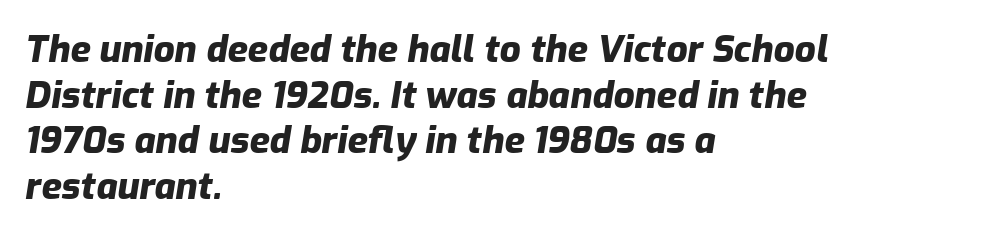
The image shows 37 px heavy type, italic (leaning right); set left-aligned, line spacing 1.23x, normal letter spacing, not underlined; low stroke contrast and a medium x-height.
